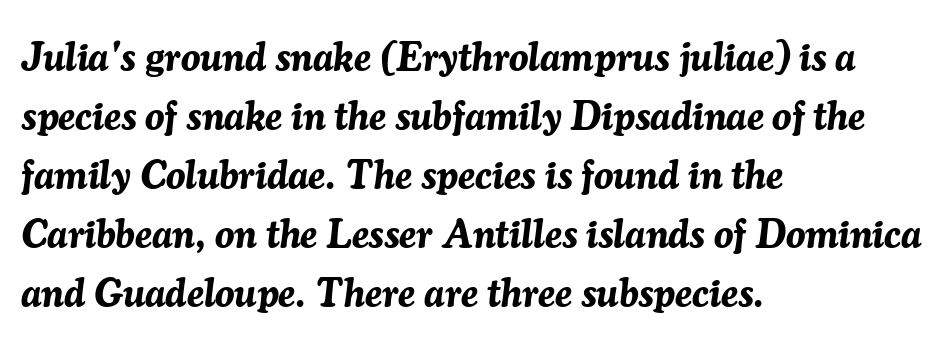
{"italic": "yes", "lean": "right", "slant_degrees": 7, "bold": "yes", "weight": "bold", "width": "normal", "stroke_contrast": "medium", "x_height": "medium", "monospaced": "no", "underline": "no", "align": "left", "line_spacing": "normal", "line_spacing_ratio": 1.51, "letter_spacing": "normal", "letter_spacing_em": 0.0, "glyph_px": 39}
